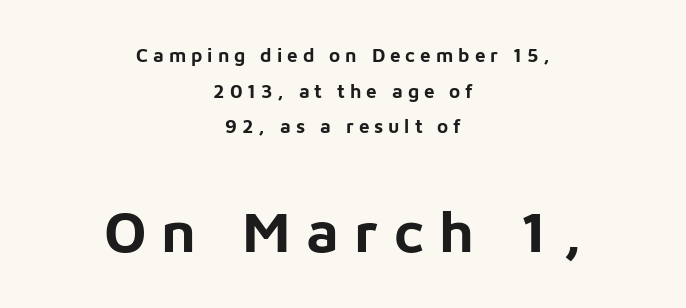
A dark, heavy texture on the line: the type is bold. The designer went with a sans here, leaving each stem footless. This sample has the flowing, uneven cadence of proportional lettering. Does the copy run flush right? No — it is centered line by line. Does the lettering tilt? It doesn't — this is upright. Whoever set this made the second block the dominant, larger element.
